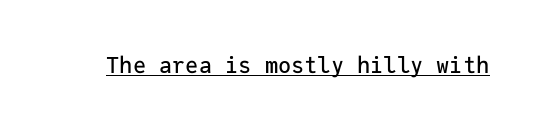
Compared with typical body copy, the letter spacing here is the same. Honestly, the underline is the first thing you notice here. No italicization has been applied; the sample stays upright.
